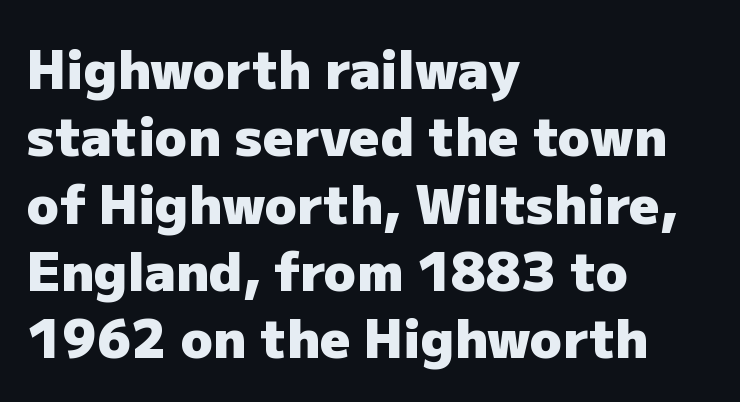
Q: Is the text bold? A: Yes.
Q: Is the text italic (slanted)? A: No, it is upright.
Q: Is the typeface a serif or a sans-serif typeface? A: Sans-serif.
Q: Is the text underlined? A: No.
Q: How is the paragraph aligned? A: Left-aligned.
Q: Is the spacing between letters normal or unusually wide? A: Normal.
Q: Is the spacing between lines tight, normal or loose? A: Normal.
Q: Width (condensed, normal, or wide)? A: Normal.
Q: Stroke contrast? A: Low.
Q: x-height? A: Medium.
Q: Monospaced? A: No.
